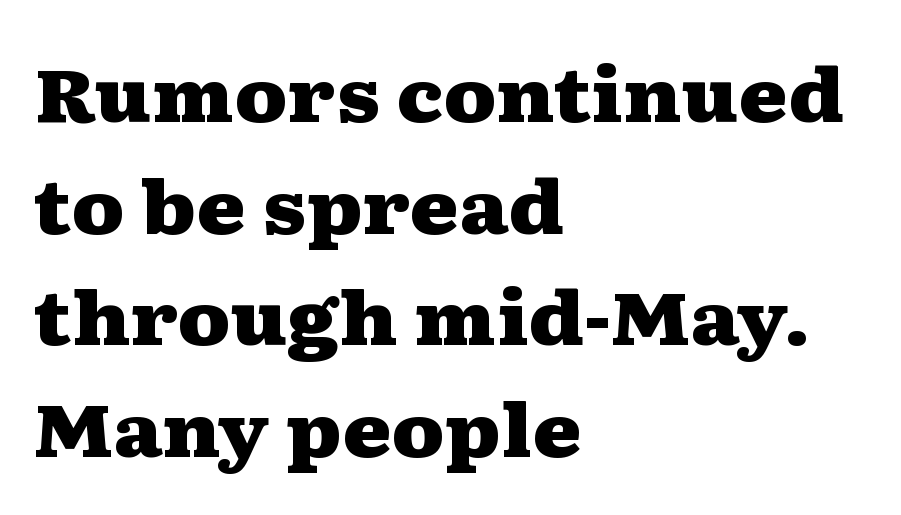
Q: Is the text bold? A: Yes.
Q: Is the text italic (slanted)? A: No, it is upright.
Q: Is the typeface a serif or a sans-serif typeface? A: Serif.
Q: Is the text underlined? A: No.
Q: How is the paragraph aligned? A: Left-aligned.
Q: Is the spacing between letters normal or unusually wide? A: Normal.
Q: Is the spacing between lines tight, normal or loose? A: Normal.
Q: Width (condensed, normal, or wide)? A: Wide.
Q: Stroke contrast? A: Medium.
Q: x-height? A: Medium.
Q: Monospaced? A: No.
